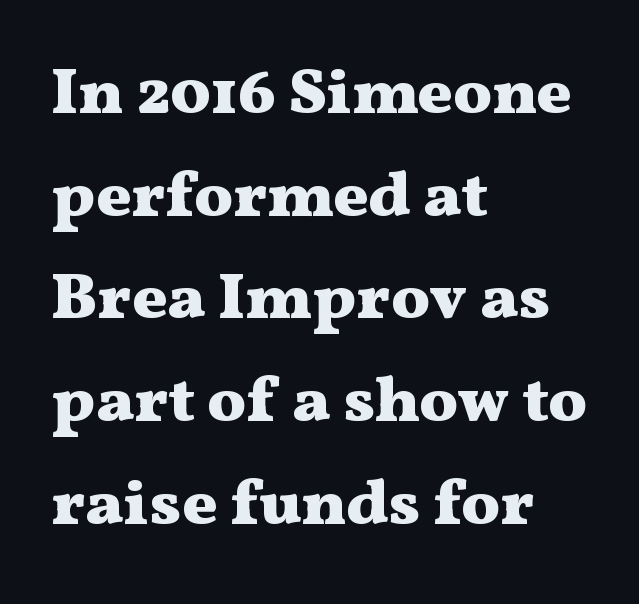
{"serif": "yes", "italic": "no", "bold": "yes", "weight": "heavy", "width": "wide", "stroke_contrast": "medium", "x_height": "medium", "monospaced": "no", "underline": "no", "align": "left", "line_spacing": "normal", "line_spacing_ratio": 1.58, "letter_spacing": "normal", "letter_spacing_em": 0.0, "glyph_px": 65}
